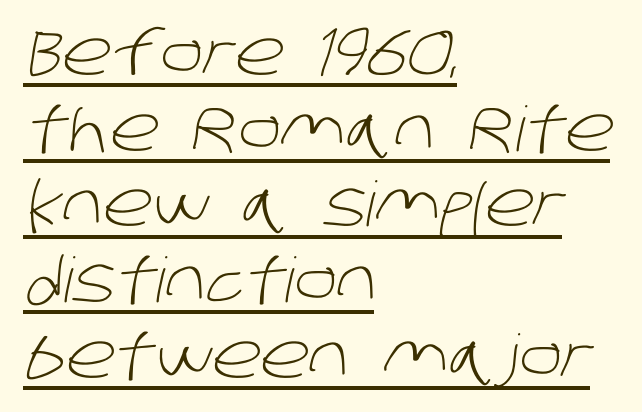
Q: Is the text bold? A: No.
Q: Is the typeface a serif or a sans-serif typeface? A: Sans-serif.
Q: Is the text underlined? A: Yes.
Q: How is the paragraph aligned? A: Left-aligned.
Q: Is the spacing between letters normal or unusually wide? A: Normal.
Q: Width (condensed, normal, or wide)? A: Normal.
Q: Stroke contrast? A: Low.
Q: x-height? A: Large.
Q: Monospaced? A: No.
